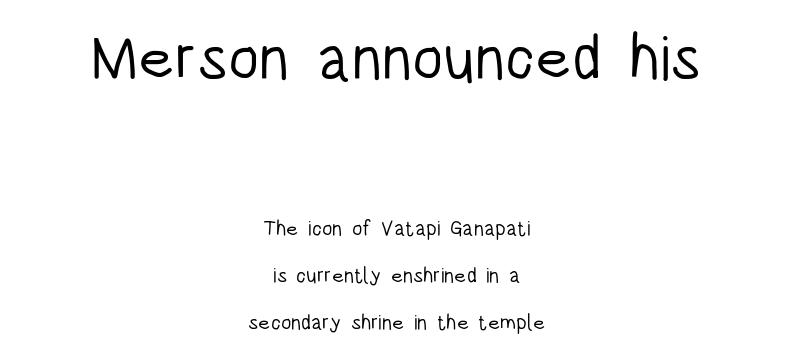
Unlike a traditional serif, this face leaves its strokes unadorned. Characters remain perfectly vertical along every line. This sample uses plain, unmodified letter spacing. Bare-footed words on every line. Note the varied advance widths — an 'i' is clearly narrower than an 'm'.
